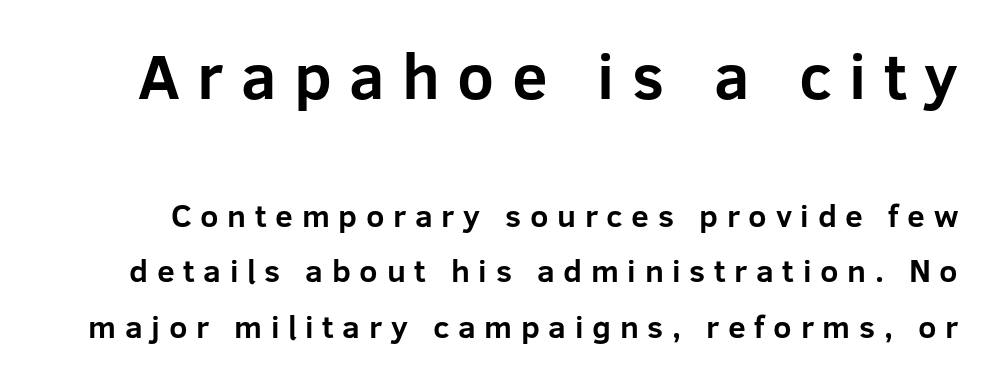
The image shows 64 px bold sans-serif type, upright; set line spacing 1.73x, unusually wide letter spacing (+0.27 em), not underlined; the first (top) block is 2.0x larger; low stroke contrast and a medium x-height.
